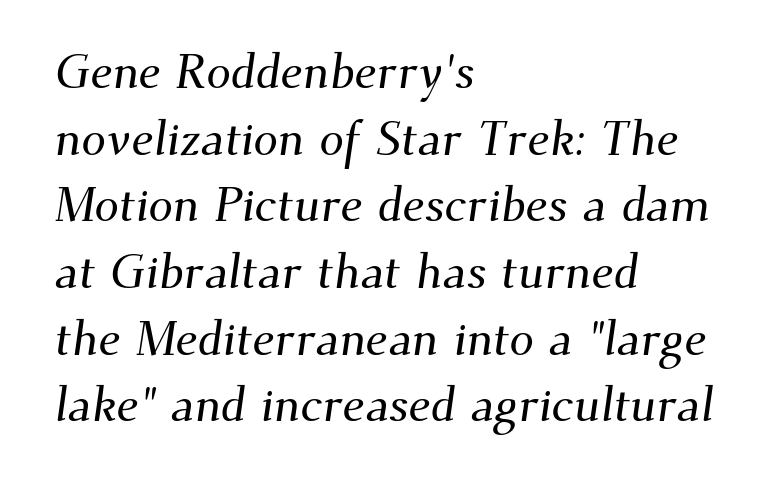
Baseline-to-baseline distance is the conventional proportion of letter height. Quick note: underline off. Look at the bottom of the vertical strokes: they flare into serifs here. The paragraph shown leans on its left margin. Does extra space separate the letters? No, they use regular spacing. Here the designer chose a conventional face with non-uniform glyph widths.
